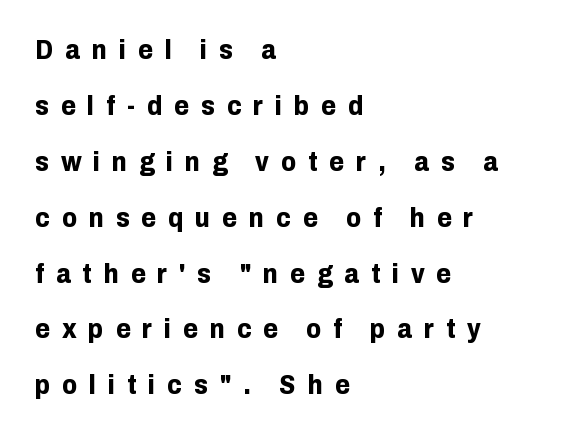
Anything drawn beneath the words? Only blank space. These words are printed bold, with thick strokes throughout. A classic flush-left, rag-right setting is used for this passage. Tracking here is generous; glyphs stand well apart from one another.
